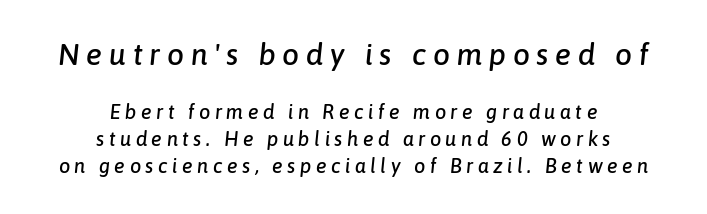
Q: Is the text italic (slanted)? A: Yes, it leans right by about 6 degrees.
Q: Is the text underlined? A: No.
Q: How is the paragraph aligned? A: Centered.
Q: Is the spacing between letters normal or unusually wide? A: Unusually wide.
Q: Is the spacing between lines tight, normal or loose? A: Normal.
Q: Which block of text is set in a larger size, the first (top) or the second (bottom)? A: The first (top) one.
Q: Width (condensed, normal, or wide)? A: Normal.
Q: Stroke contrast? A: Low.
Q: x-height? A: Medium.
Q: Monospaced? A: No.
